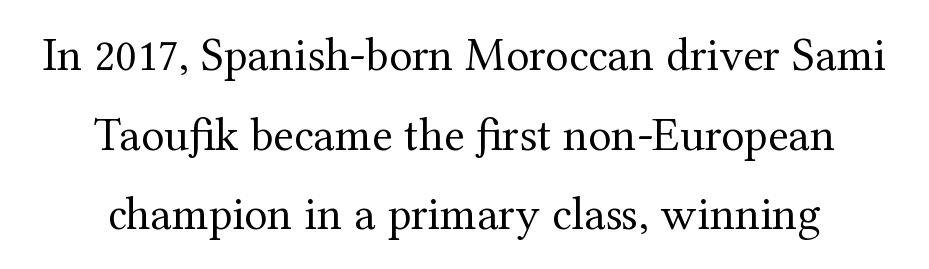
Designer's note — italics off, roman on. Has an underline been added? It has not. Looks like regular typesetting: each glyph gets only the width it needs. Teacher's note: observe the equal gaps on both sides — that is centered alignment. The weight would be labelled regular, book, light, or lighter still. This sample uses plain, unmodified letter spacing.
